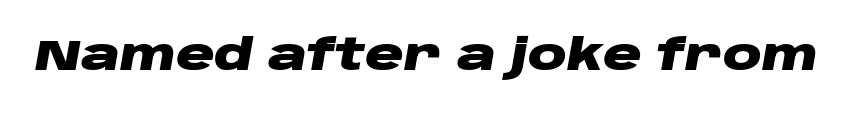
The string is rendered with underlining switched off. Caption: bold face, heavy strokes. Emphasis-style slanted type is in use. Standard letterfit; no display-style spreading of the glyphs. Character widths vary here, with narrow letters taking less room than wide ones.
